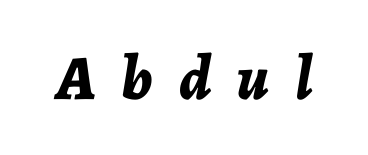
The image shows 63 px bold type, italic (leaning right); set unusually wide letter spacing (+0.41 em), not underlined; low stroke contrast and a medium x-height.
